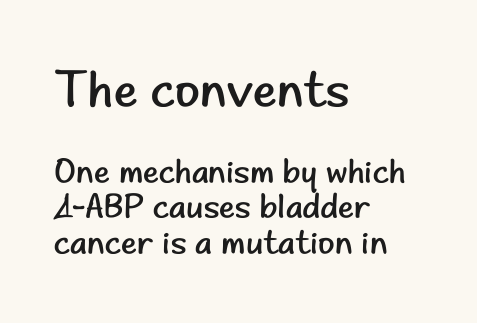
The image shows 51 px regular-weight sans-serif type, upright; set left-aligned, tight line spacing (1.04x), normal letter spacing, not underlined; the first (top) block is 1.5x larger; low stroke contrast and a small x-height.
